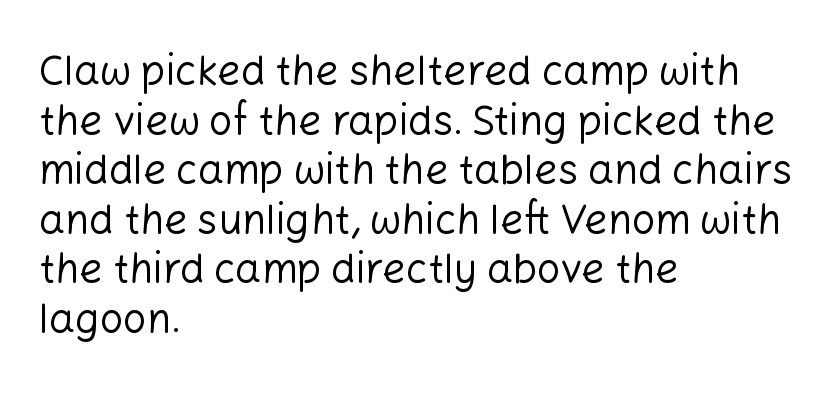
The image shows 41 px regular-weight sans-serif type, upright; set left-aligned, line spacing 1.21x, normal letter spacing, not underlined; low stroke contrast and a medium x-height.
